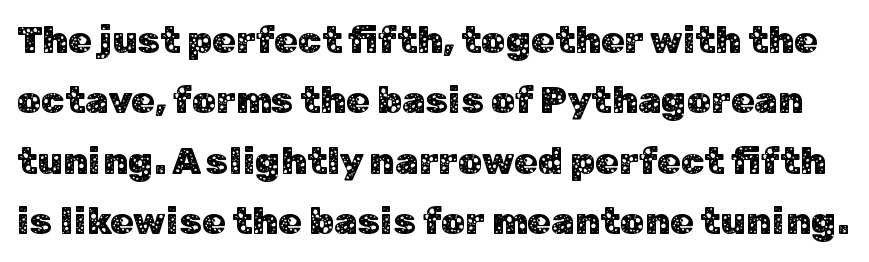
The image shows 38 px sans-serif type, upright; set normal line spacing (1.59x), normal letter spacing, not underlined; low stroke contrast and a medium x-height.
